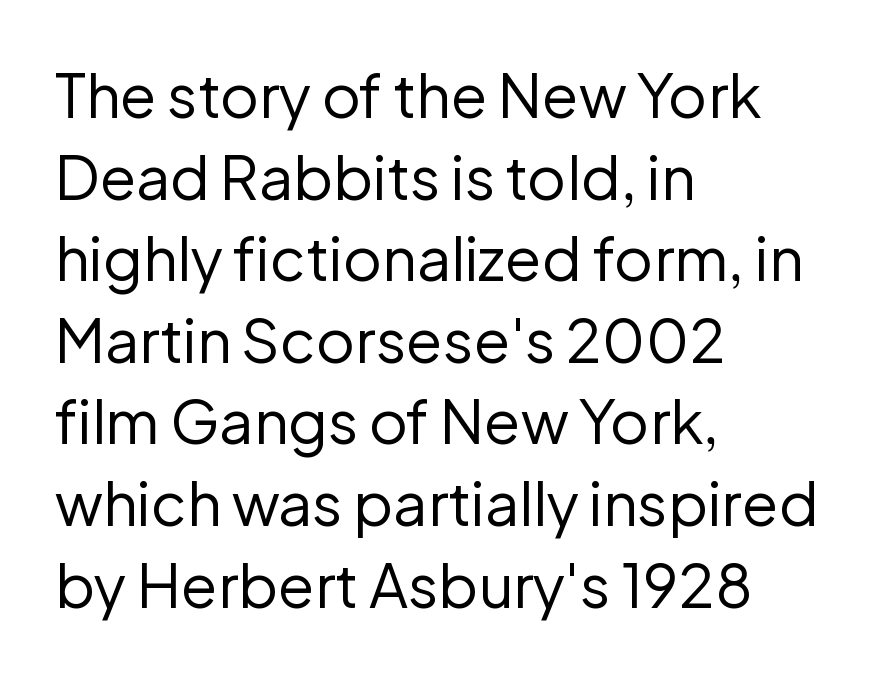
The image shows 60 px regular-weight sans-serif type, upright; set left-aligned, normal line spacing (1.36x), normal letter spacing, not underlined; low stroke contrast and a medium x-height.
